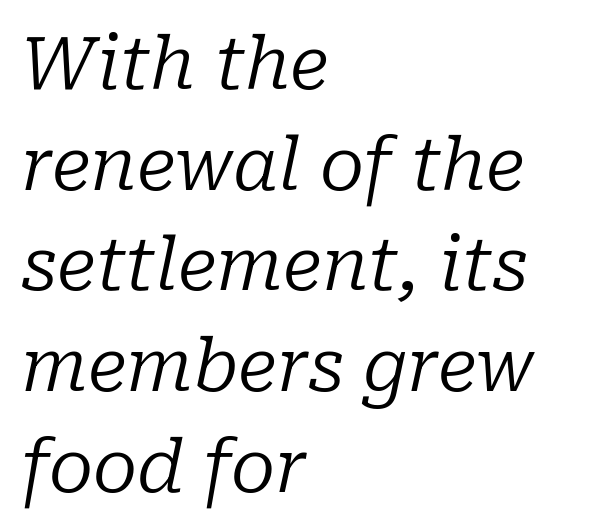
Q: Is the text bold? A: No.
Q: Is the text italic (slanted)? A: Yes, it leans right by about 10 degrees.
Q: Is the typeface a serif or a sans-serif typeface? A: Serif.
Q: Is the text underlined? A: No.
Q: How is the paragraph aligned? A: Left-aligned.
Q: Is the spacing between letters normal or unusually wide? A: Normal.
Q: Is the spacing between lines tight, normal or loose? A: Normal.
Q: Width (condensed, normal, or wide)? A: Normal.
Q: Stroke contrast? A: Low.
Q: x-height? A: Medium.
Q: Monospaced? A: No.
